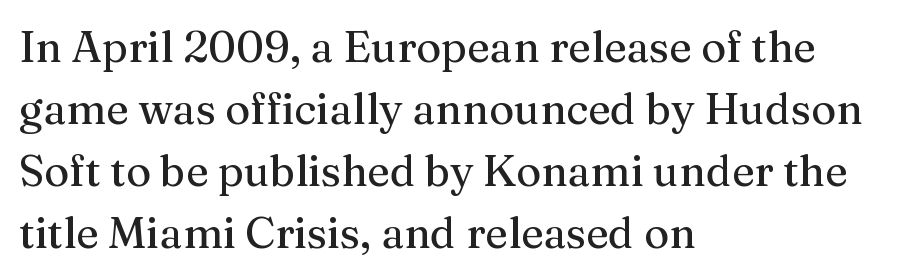
The image shows 43 px serif type, upright; set left-aligned, normal line spacing (1.44x), normal letter spacing, not underlined; medium stroke contrast and a medium x-height.
